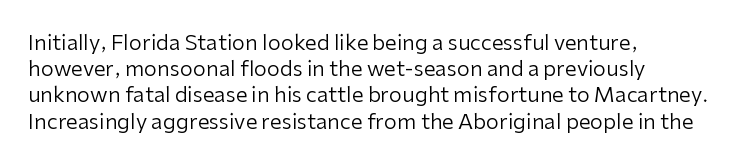
The image shows 21 px text type, upright; set left-aligned, normal line spacing (1.25x), normal letter spacing, not underlined.
